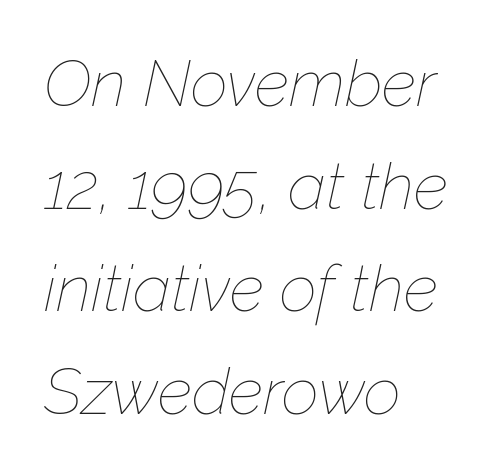
Q: Is the text bold? A: No.
Q: Is the text italic (slanted)? A: Yes, it leans right by about 12 degrees.
Q: Is the text underlined? A: No.
Q: How is the paragraph aligned? A: Left-aligned.
Q: Is the spacing between letters normal or unusually wide? A: Normal.
Q: Is the spacing between lines tight, normal or loose? A: Normal.
Q: Width (condensed, normal, or wide)? A: Normal.
Q: Stroke contrast? A: Low.
Q: x-height? A: Medium.
Q: Monospaced? A: No.
